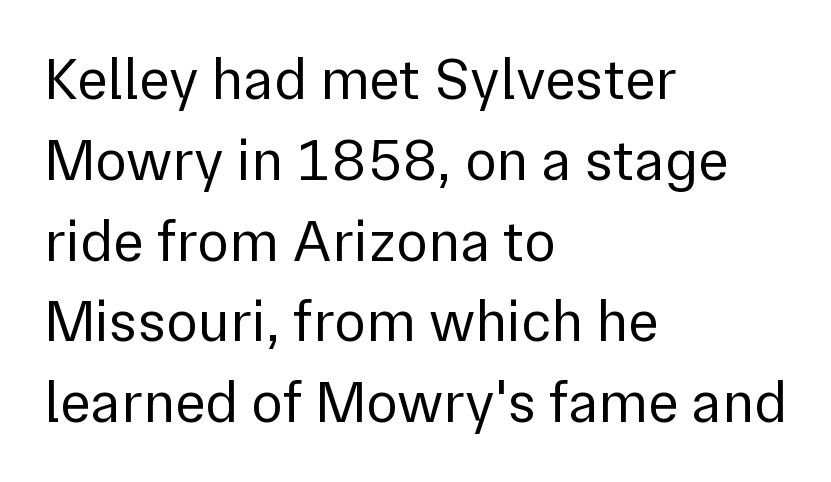
{"serif": "no", "italic": "no", "bold": "no", "weight": "regular", "width": "normal", "x_height": "medium", "monospaced": "no", "underline": "no", "align": "left", "line_spacing": "normal", "line_spacing_ratio": 1.37, "letter_spacing": "normal", "letter_spacing_em": 0.0, "glyph_px": 59}
